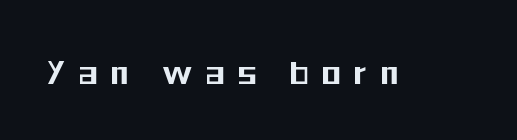
Every character sits straight up, as roman type does. Does extra space separate the letters? Yes, quite a lot of it. Looks like regular typesetting: each glyph gets only the width it needs. What kind of face is this? One without serifs — a sans. Check under the words: just untouched page.
